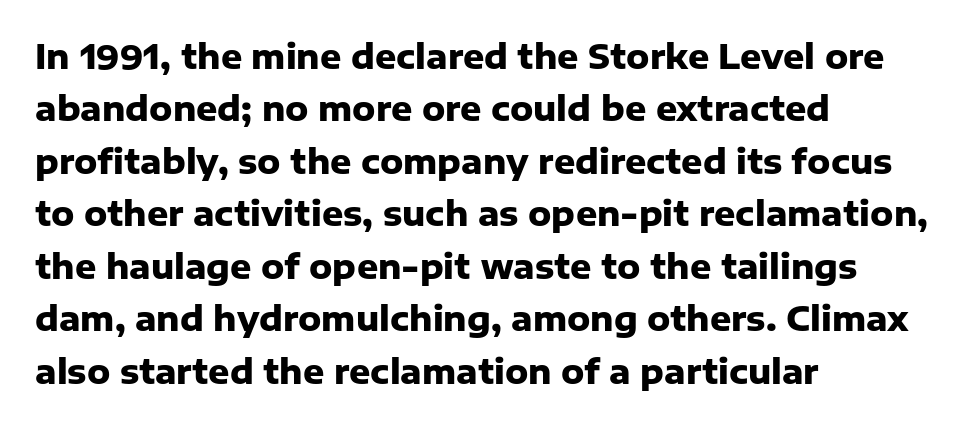
Which margin do the lines hug? The left one — the right edge is uneven. One glance says typical: line gaps are just what's usual. What weight is shown? A full bold with thick strokes. The typeface chosen for these lines omits serifs. This is roman type, the default non-slanted kind. Default kerning and tracking; the words read as compact shapes.
